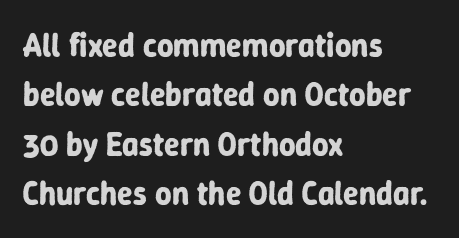
Q: Is the text bold? A: Yes.
Q: Is the text italic (slanted)? A: No, it is upright.
Q: Is the typeface a serif or a sans-serif typeface? A: Sans-serif.
Q: Is the text underlined? A: No.
Q: How is the paragraph aligned? A: Left-aligned.
Q: Is the spacing between letters normal or unusually wide? A: Normal.
Q: Is the spacing between lines tight, normal or loose? A: Normal.
Q: Width (condensed, normal, or wide)? A: Normal.
Q: Stroke contrast? A: Low.
Q: x-height? A: Medium.
Q: Monospaced? A: No.
